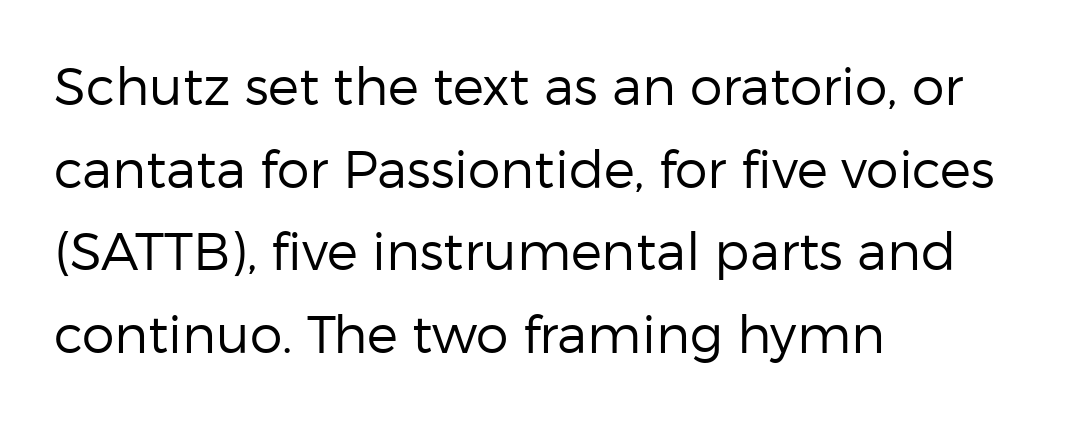
Q: Is the text bold? A: No.
Q: Is the text italic (slanted)? A: No, it is upright.
Q: Is the typeface a serif or a sans-serif typeface? A: Sans-serif.
Q: Is the text underlined? A: No.
Q: How is the paragraph aligned? A: Left-aligned.
Q: Is the spacing between letters normal or unusually wide? A: Normal.
Q: Is the spacing between lines tight, normal or loose? A: Normal.
Q: Width (condensed, normal, or wide)? A: Normal.
Q: Stroke contrast? A: Low.
Q: x-height? A: Medium.
Q: Monospaced? A: No.
